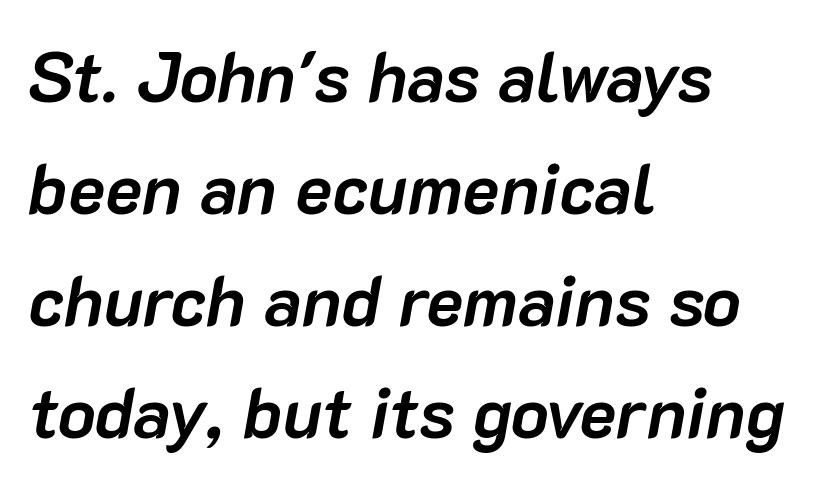
{"italic": "yes", "lean": "right", "slant_degrees": 10, "bold": "yes", "weight": "semibold", "width": "normal", "stroke_contrast": "low", "x_height": "medium", "monospaced": "no", "underline": "no", "align": "left", "line_spacing": "normal", "line_spacing_ratio": 1.6, "letter_spacing": "normal", "letter_spacing_em": 0.0, "glyph_px": 70}
